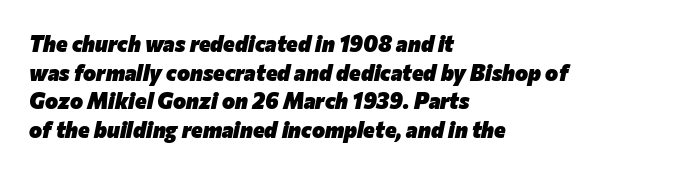
{"italic": "yes", "lean": "right", "slant_degrees": 12, "bold": "yes", "underline": "no", "align": "left", "line_spacing": "normal", "line_spacing_ratio": 1.3, "letter_spacing": "normal", "letter_spacing_em": 0.0, "glyph_px": 22}
